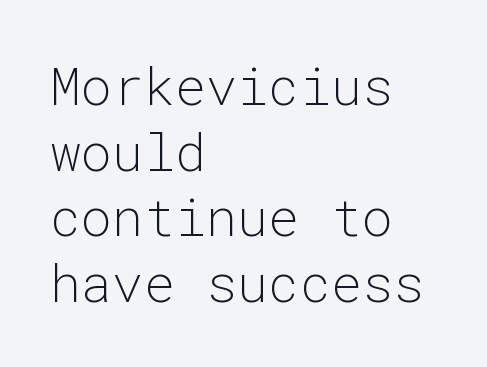
Q: Is the text bold? A: No.
Q: Is the text italic (slanted)? A: No, it is upright.
Q: Is the typeface a serif or a sans-serif typeface? A: Sans-serif.
Q: Is the text underlined? A: No.
Q: How is the paragraph aligned? A: Left-aligned.
Q: Is the spacing between letters normal or unusually wide? A: Normal.
Q: Is the spacing between lines tight, normal or loose? A: Normal.
Q: Width (condensed, normal, or wide)? A: Normal.
Q: Stroke contrast? A: Low.
Q: x-height? A: Medium.
Q: Monospaced? A: Yes.
